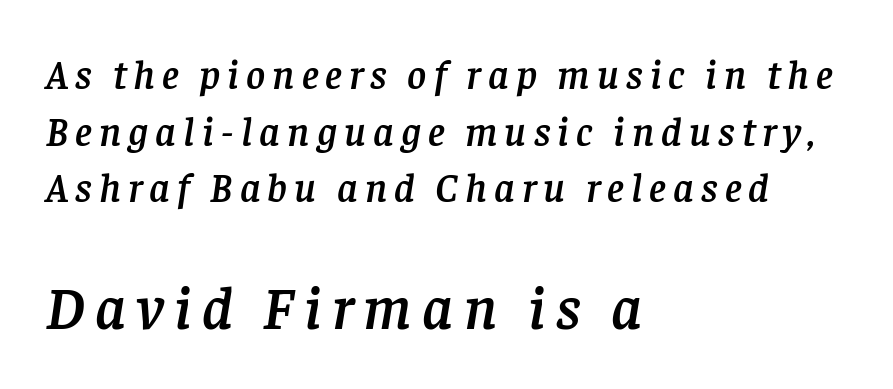
Q: Is the text italic (slanted)? A: Yes, it leans right by about 8 degrees.
Q: Is the typeface a serif or a sans-serif typeface? A: Serif.
Q: Is the text underlined? A: No.
Q: How is the paragraph aligned? A: Left-aligned.
Q: Is the spacing between lines tight, normal or loose? A: Normal.
Q: Which block of text is set in a larger size, the first (top) or the second (bottom)? A: The second (bottom) one.
Q: Width (condensed, normal, or wide)? A: Normal.
Q: Stroke contrast? A: Low.
Q: x-height? A: Large.
Q: Monospaced? A: No.
